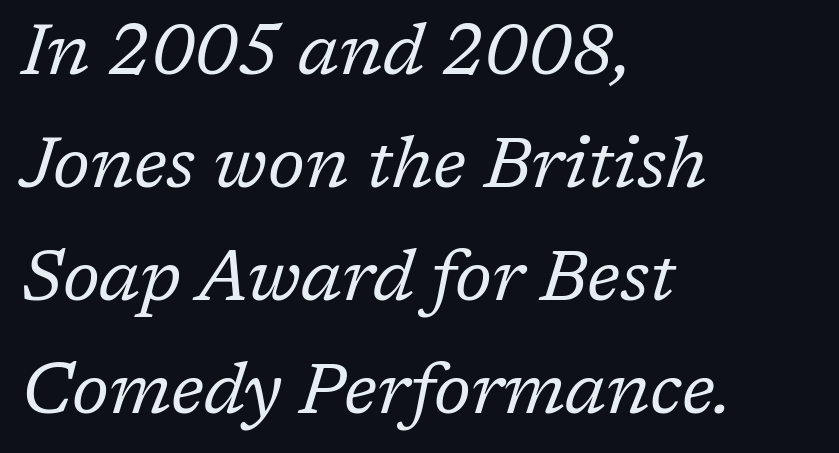
Is the type heavy? It reads as light-to-regular instead. Any mark beneath the type? The region is blank. Regarding leading, the lines here are spaced in the standard way. These lines are set flush left with a ragged right edge.
